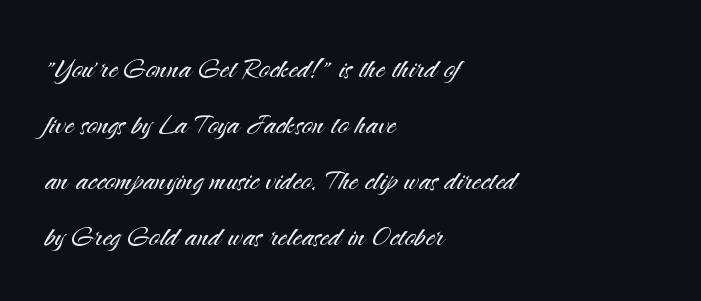
The image shows 36 px light sans-serif type; set left-aligned, normal line spacing (1.56x), normal letter spacing, not underlined; medium stroke contrast and a small x-height.
